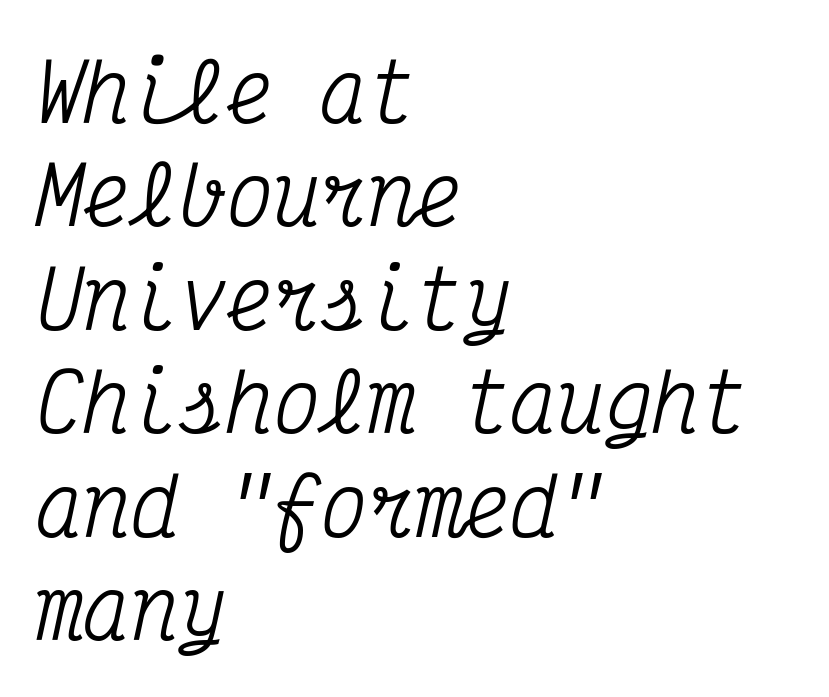
{"serif": "yes", "italic": "yes", "lean": "right", "slant_degrees": 12, "width": "condensed", "stroke_contrast": "medium", "x_height": "medium", "monospaced": "yes", "underline": "no", "align": "left", "line_spacing": "normal", "line_spacing_ratio": 1.31, "letter_spacing": "normal", "letter_spacing_em": 0.0, "glyph_px": 79}
